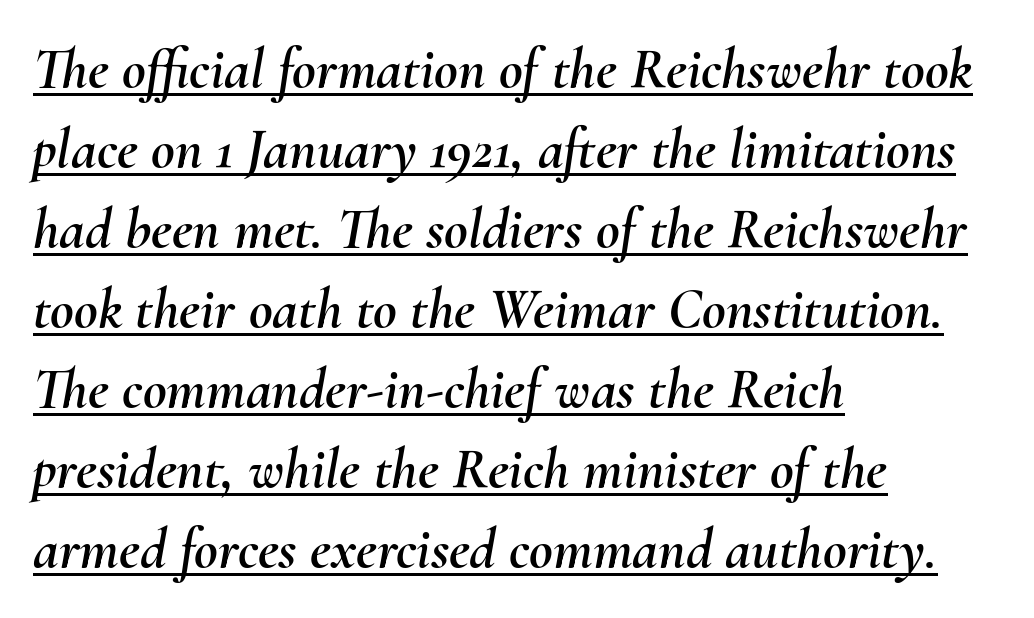
The image shows 58 px text type, italic (leaning right); set left-aligned, normal line spacing (1.38x), normal letter spacing, underlined; medium stroke contrast and a small x-height.
